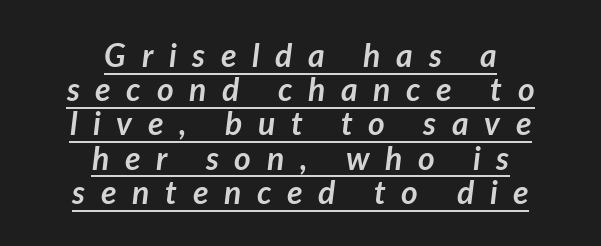
The image shows 32 px semibold type, italic (leaning right); set centered, tight line spacing (1.07x), unusually wide letter spacing (+0.49 em), underlined; low stroke contrast and a medium x-height.
